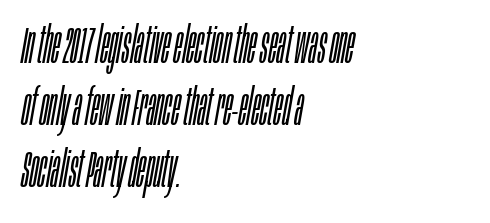
{"italic": "yes", "lean": "right", "slant_degrees": 10, "bold": "no", "weight": "light", "width": "condensed", "stroke_contrast": "low", "x_height": "large", "monospaced": "no", "underline": "no", "align": "left", "line_spacing_ratio": 1.22, "letter_spacing": "normal", "letter_spacing_em": 0.0, "glyph_px": 51}
